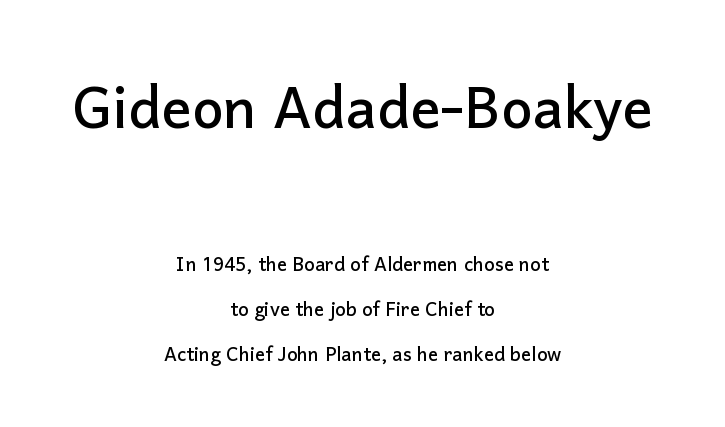
The image shows 75 px sans-serif type, upright; set centered, line spacing 1.81x, normal letter spacing, not underlined; the first (top) block is 3.0x larger; low stroke contrast and a medium x-height.
